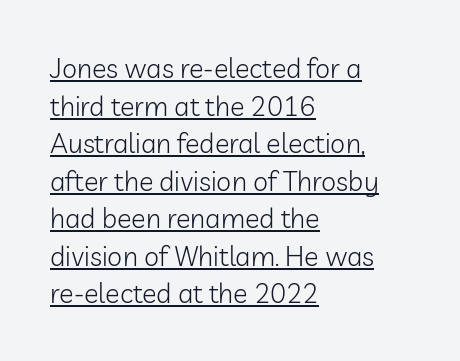
Q: Is the text bold? A: No.
Q: Is the text italic (slanted)? A: No, it is upright.
Q: Is the text underlined? A: Yes.
Q: How is the paragraph aligned? A: Left-aligned.
Q: Is the spacing between letters normal or unusually wide? A: Normal.
Q: Is the spacing between lines tight, normal or loose? A: Normal.
